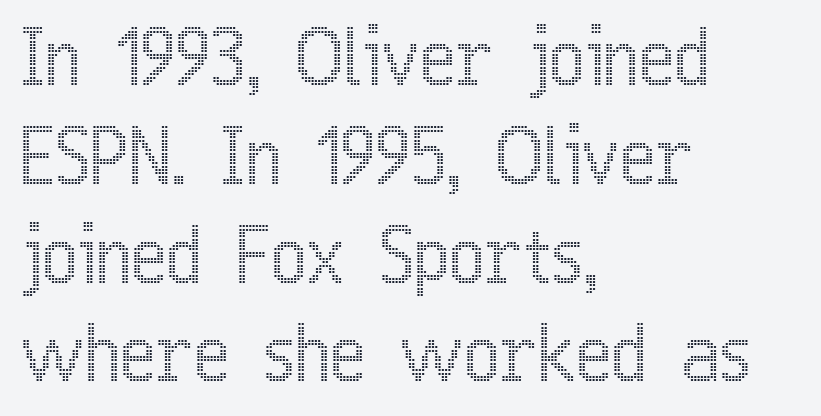
{"italic": "no", "width": "condensed", "x_height": "medium", "monospaced": "no", "underline": "no", "align": "left", "line_spacing": "normal", "line_spacing_ratio": 1.3, "letter_spacing": "normal", "letter_spacing_em": 0.0, "glyph_px": 76}
